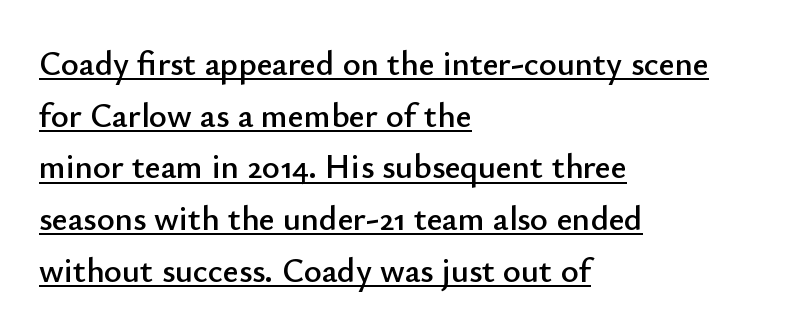
The image shows 34 px sans-serif type, upright; set left-aligned, normal line spacing (1.52x), normal letter spacing, underlined; low stroke contrast and a small x-height.
